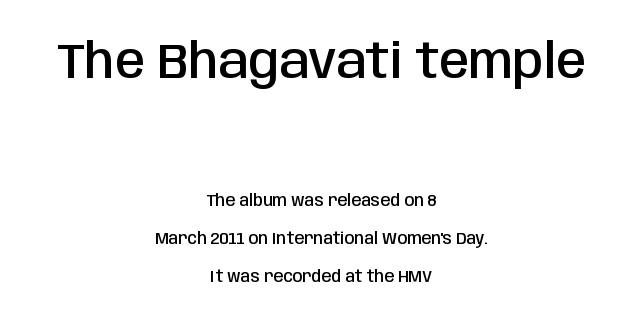
{"serif": "no", "italic": "no", "bold": "semi", "weight": "semibold", "width": "condensed", "stroke_contrast": "low", "x_height": "large", "monospaced": "no", "underline": "no", "align": "center", "line_spacing": "loose", "line_spacing_ratio": 2.35, "letter_spacing": "normal", "letter_spacing_em": 0.0, "larger_block": "first", "size_ratio": 3.06, "glyph_px": 49}
